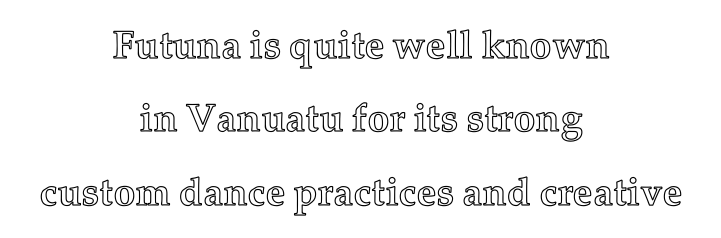
The image shows 39 px text type, upright; set centered, line spacing 1.88x, normal letter spacing, not underlined; a medium x-height.
